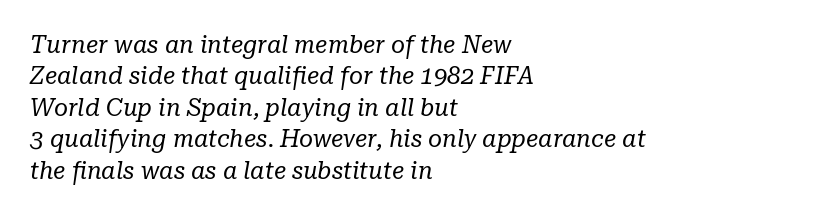
The image shows 24 px text type, italic (leaning right); set left-aligned, normal line spacing (1.31x), normal letter spacing, not underlined.
